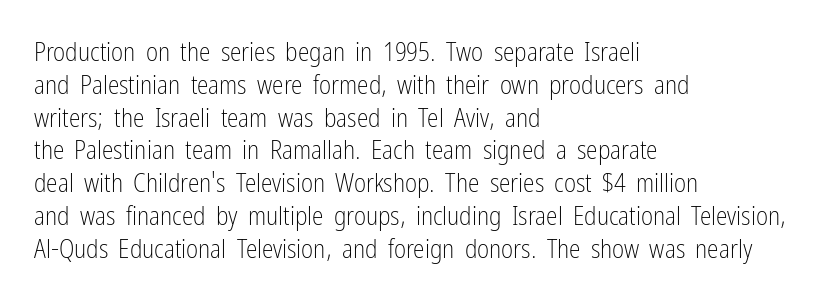
Check the space under the baseline: it is left empty. Posture: upright roman. Is the type heavy? It reads as light-to-regular instead. One-word summary of the alignment: left. The line-height multiplier appears to be the usual default.
